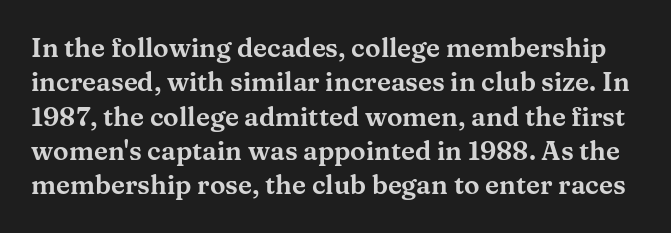
Does extra space separate the letters? No, they use regular spacing. The baseline area is clear. The font's upright variant was chosen for this text. What's the leading like? Ordinary, nothing unusual.
